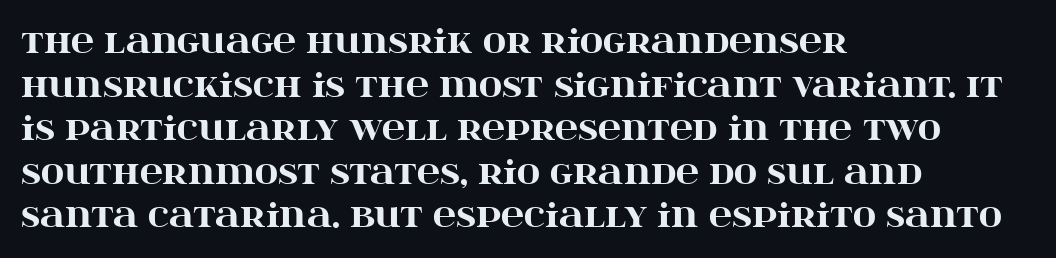
The image shows 32 px heavy, wide serif type, upright; set left-aligned, normal line spacing (1.36x), normal letter spacing, not underlined; high stroke contrast and a large x-height.
